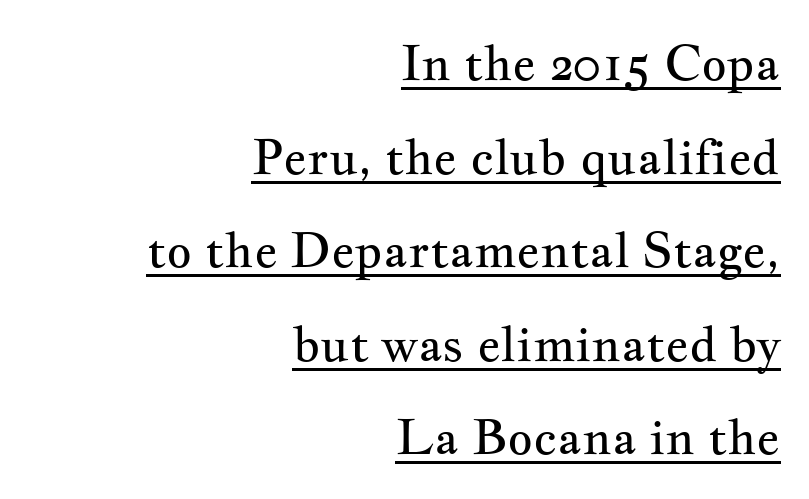
{"serif": "yes", "italic": "no", "bold": "no", "weight": "regular", "width": "wide", "stroke_contrast": "medium", "x_height": "small", "monospaced": "no", "underline": "yes", "align": "right", "line_spacing": "loose", "line_spacing_ratio": 1.91, "letter_spacing": "normal", "letter_spacing_em": 0.0, "glyph_px": 49}
